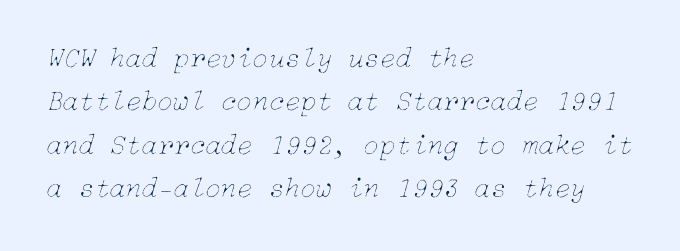
The image shows 29 px thin type, italic (leaning right); set left-aligned, normal line spacing (1.5x), normal letter spacing, not underlined; low stroke contrast and a medium x-height.
